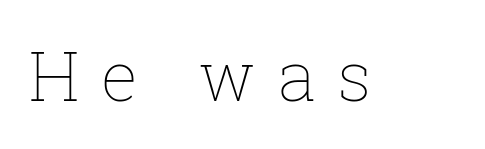
Q: Is the text bold? A: No.
Q: Is the text italic (slanted)? A: No, it is upright.
Q: Is the text underlined? A: No.
Q: Is the spacing between letters normal or unusually wide? A: Unusually wide.
Q: Width (condensed, normal, or wide)? A: Normal.
Q: Stroke contrast? A: Low.
Q: x-height? A: Medium.
Q: Monospaced? A: No.
